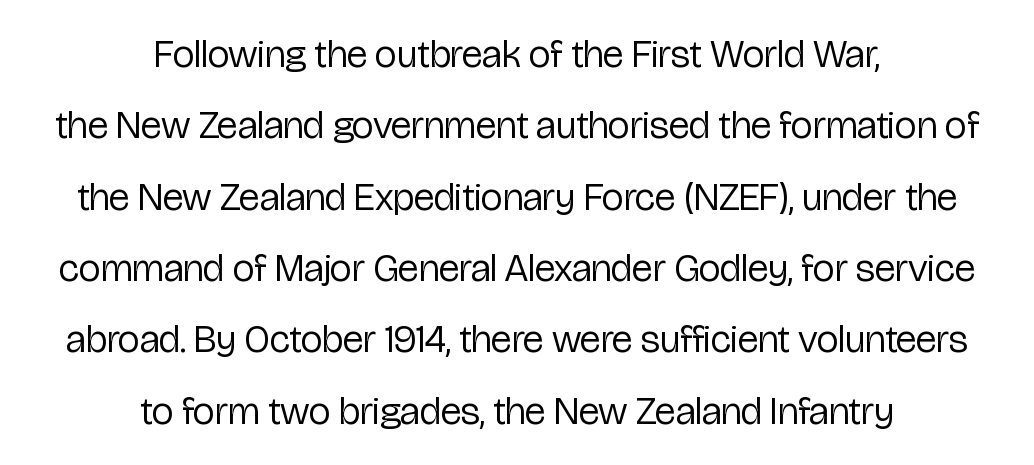
Is the type heavy? It reads as light-to-regular instead. Bare-footed words on every line. This sample has the flowing, uneven cadence of proportional lettering. It's the straight-up-and-down kind of type. A student would call this center alignment; a typographer would say set centered.
